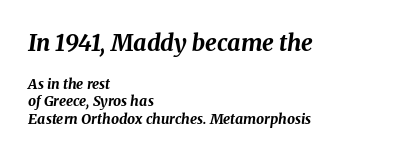
The image shows 23 px bold type, italic (leaning right); set left-aligned, line spacing 1.24x, normal letter spacing, not underlined; the first (top) block is 1.64x larger.
